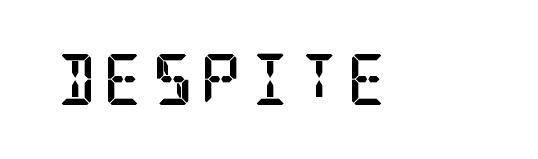
{"serif": "yes", "italic": "no", "bold": "yes", "weight": "semibold", "width": "condensed", "stroke_contrast": "low", "x_height": "large", "underline": "no", "glyph_px": 51}
